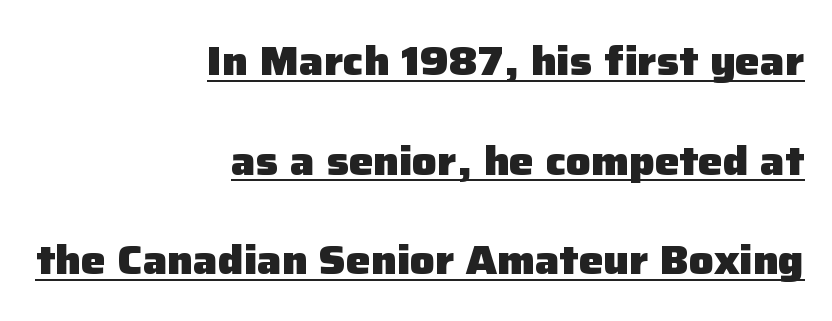
The image shows 41 px heavy sans-serif type, upright; set right-aligned, loose line spacing (2.43x), normal letter spacing, underlined; low stroke contrast and a medium x-height.
